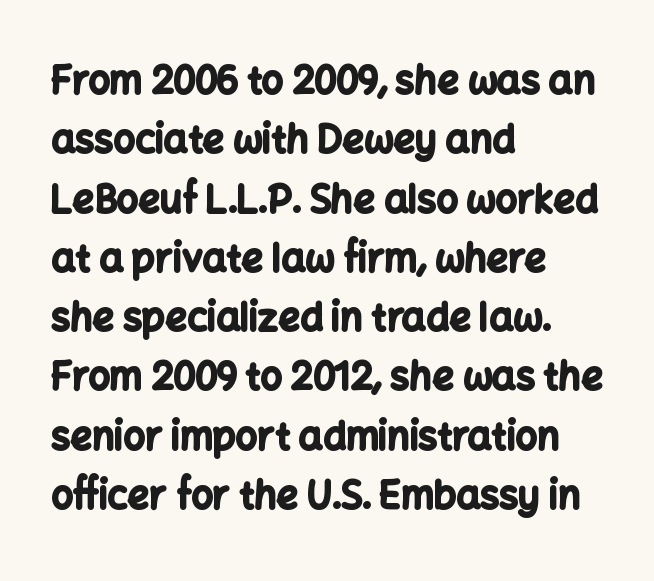
The image shows 38 px bold sans-serif type, upright; set left-aligned, normal line spacing (1.56x), normal letter spacing, not underlined; low stroke contrast and a medium x-height.
